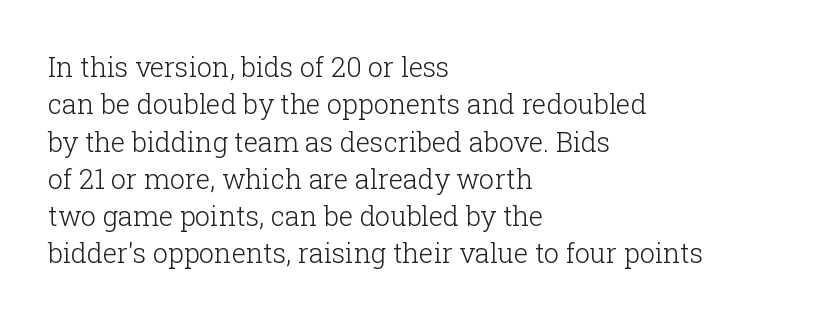
The image shows 27 px text type, upright; set left-aligned, normal line spacing (1.38x), normal letter spacing, not underlined.
